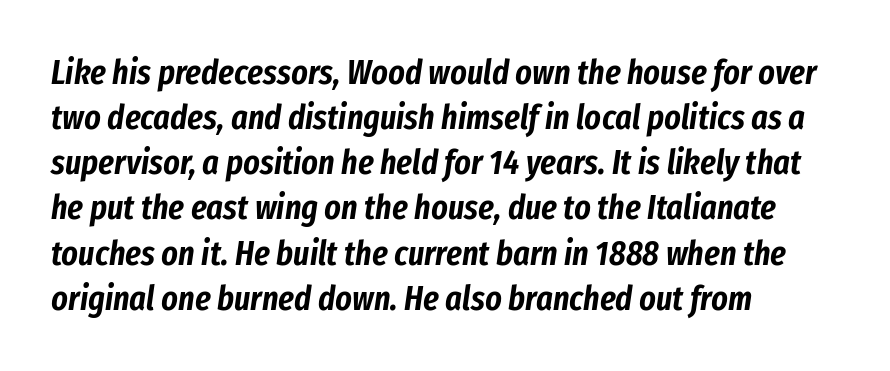
The image shows 35 px condensed type, italic (leaning right); set left-aligned, normal line spacing (1.29x), normal letter spacing, not underlined; low stroke contrast and a medium x-height.
